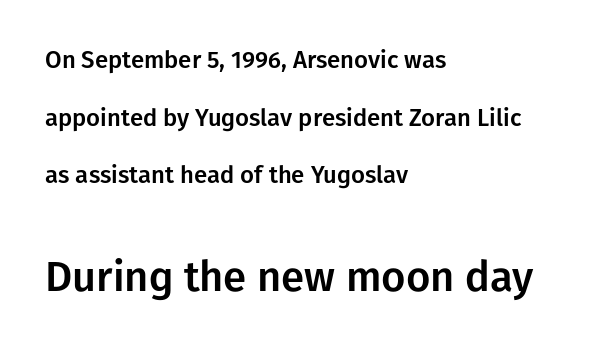
The image shows 42 px sans-serif type, upright; set left-aligned, loose line spacing (2.4x), normal letter spacing, not underlined; the second (bottom) block is 1.75x larger; low stroke contrast and a medium x-height.
